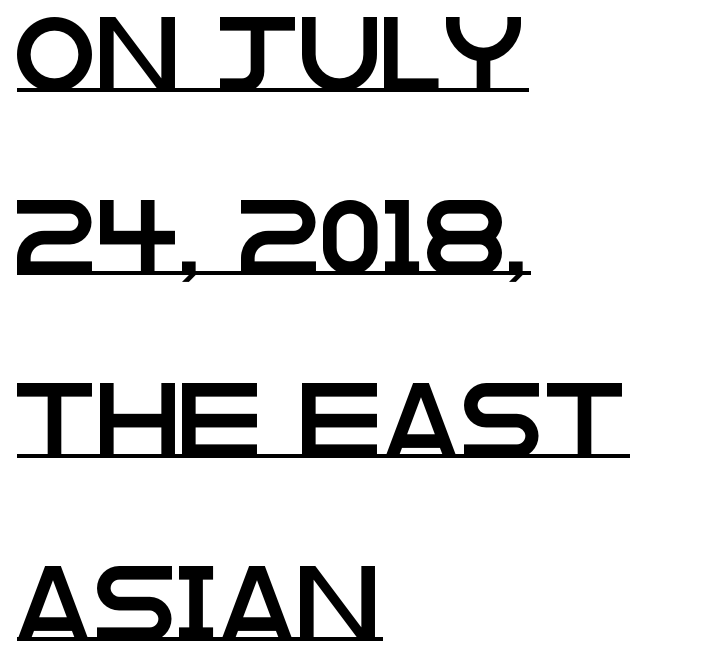
Q: Is the text italic (slanted)? A: No, it is upright.
Q: Is the typeface a serif or a sans-serif typeface? A: Sans-serif.
Q: Is the text underlined? A: Yes.
Q: How is the paragraph aligned? A: Left-aligned.
Q: Is the spacing between letters normal or unusually wide? A: Normal.
Q: Is the spacing between lines tight, normal or loose? A: Loose.
Q: Width (condensed, normal, or wide)? A: Wide.
Q: Stroke contrast? A: Low.
Q: x-height? A: Large.
Q: Monospaced? A: No.
